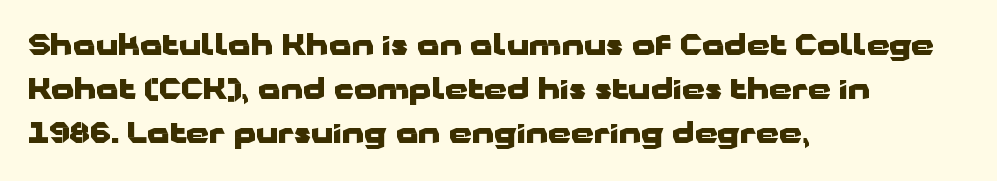
The image shows 29 px heavy, wide sans-serif type, upright; set left-aligned, normal line spacing (1.52x), normal letter spacing, not underlined; low stroke contrast and a medium x-height.
